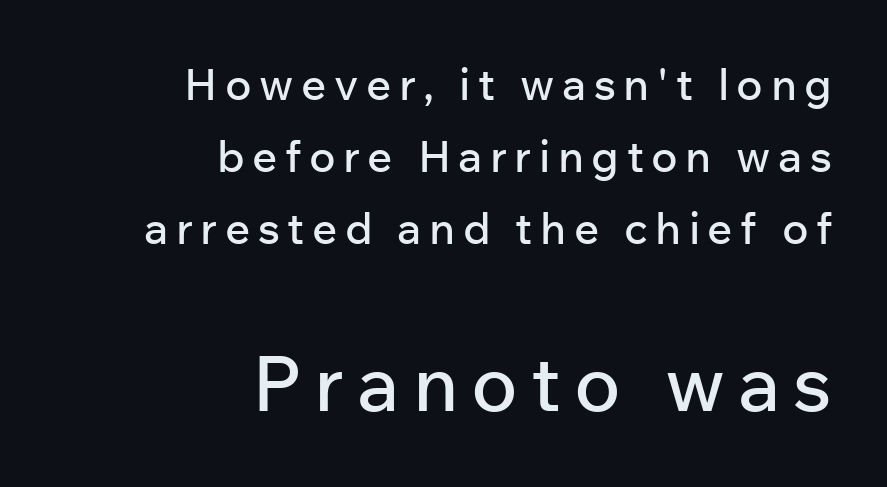
{"serif": "no", "italic": "no", "width": "normal", "stroke_contrast": "low", "x_height": "medium", "monospaced": "no", "underline": "no", "align": "right", "line_spacing": "normal", "line_spacing_ratio": 1.64, "larger_block": "second", "size_ratio": 1.75, "glyph_px": 77}
